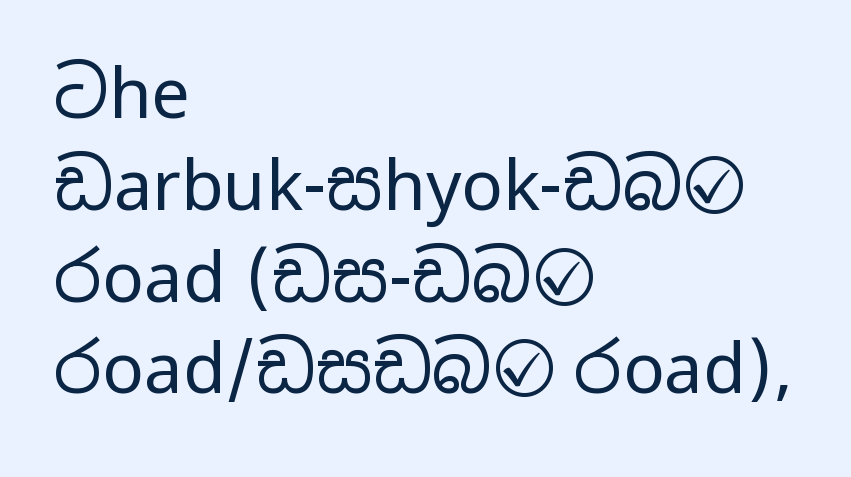
Is there much room between lines? A standard amount, neither cramped nor airy. One-word summary of the alignment: left. Caption: standard tracking, unaltered. Here the designer chose a conventional face with non-uniform glyph widths.
